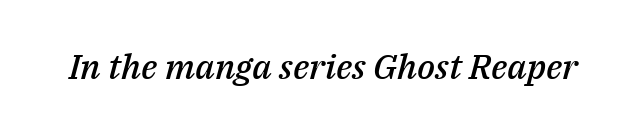
Q: Is the text bold? A: Semi-bold.
Q: Is the text italic (slanted)? A: Yes, it leans right by about 14 degrees.
Q: Is the text underlined? A: No.
Q: Is the spacing between letters normal or unusually wide? A: Normal.
Q: Width (condensed, normal, or wide)? A: Normal.
Q: Stroke contrast? A: Medium.
Q: x-height? A: Medium.
Q: Monospaced? A: No.
